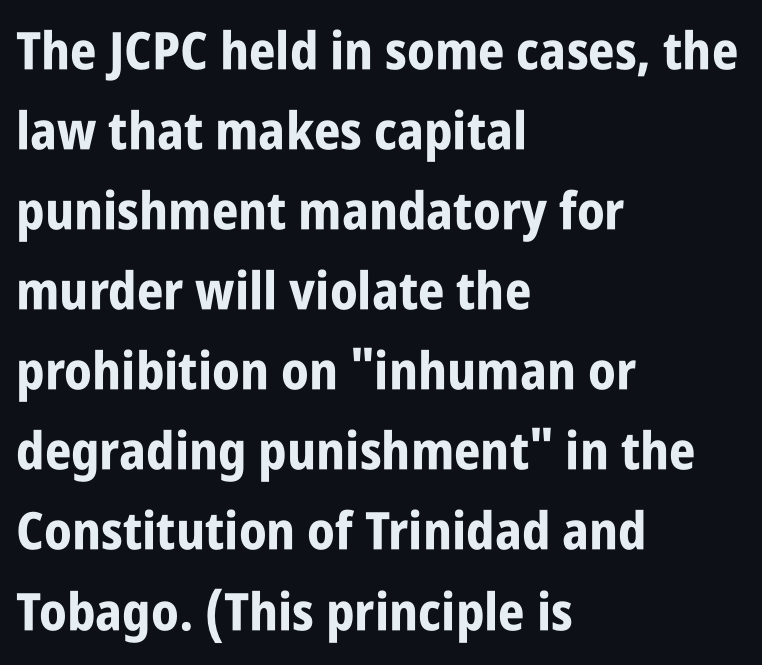
Q: Is the text bold? A: Yes.
Q: Is the text italic (slanted)? A: No, it is upright.
Q: Is the typeface a serif or a sans-serif typeface? A: Sans-serif.
Q: Is the text underlined? A: No.
Q: How is the paragraph aligned? A: Left-aligned.
Q: Is the spacing between letters normal or unusually wide? A: Normal.
Q: Is the spacing between lines tight, normal or loose? A: Normal.
Q: Width (condensed, normal, or wide)? A: Condensed.
Q: Stroke contrast? A: Low.
Q: x-height? A: Large.
Q: Monospaced? A: No.
